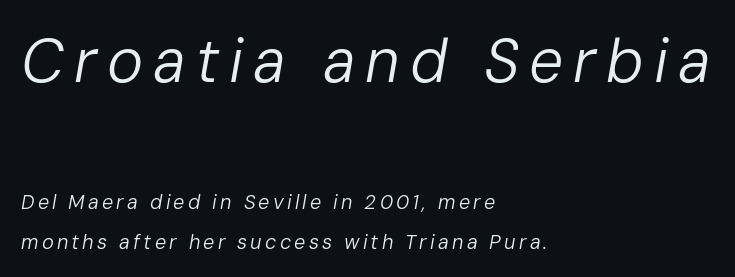
{"italic": "yes", "lean": "right", "slant_degrees": 10, "bold": "no", "weight": "regular", "width": "normal", "stroke_contrast": "low", "x_height": "medium", "monospaced": "no", "underline": "no", "align": "left", "line_spacing": "loose", "line_spacing_ratio": 1.96, "larger_block": "first", "size_ratio": 3.05, "glyph_px": 61}
